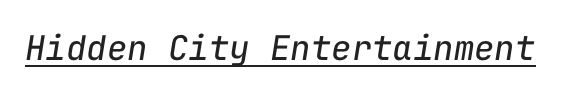
A typesetter would call this monospace, since all characters share one set width. Short note: letters normally spaced. Underlining? Definitely there. If you drew a line through each stem, it would be angled. Unbolded letterforms with no extra heft.
